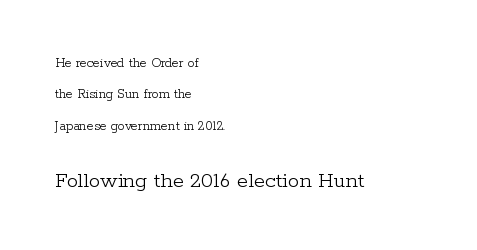
Decoration check: the copy has no underline. This reads as an unemphasized weight, regular at the heaviest. Left-aligned paragraph, ragged on the right. Designer's note — italics off, roman on. The passage shown stacks its lines with a broad gap.
